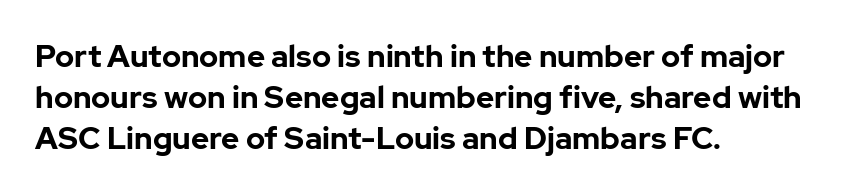
The image shows 31 px bold sans-serif type, upright; set left-aligned, normal line spacing (1.32x), normal letter spacing, not underlined; low stroke contrast and a medium x-height.
